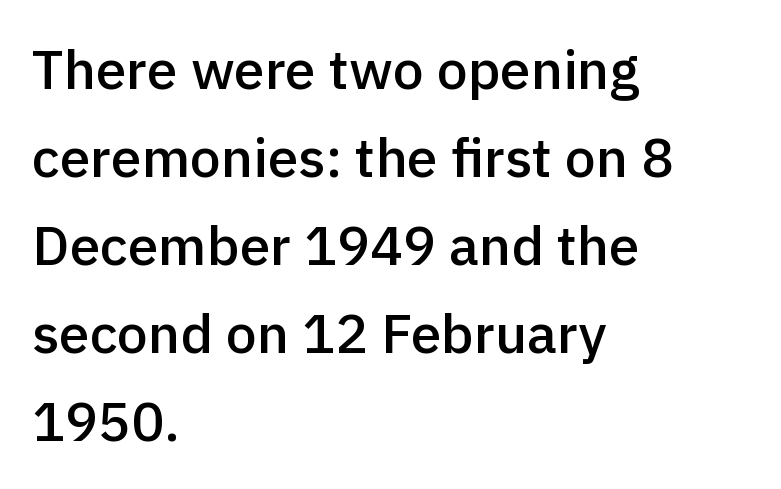
This sample uses an upright cut, with every glyph sitting square on the baseline. Honestly, the row spacing looks completely unremarkable. These words are printed semibold, heavier than regular yet not bold. Each letter's strokes conclude bluntly, with no projecting serifs. The ragged edge is on the right, which tells us the setting is flush left. Words appear dense and cohesive because spacing is normal.
